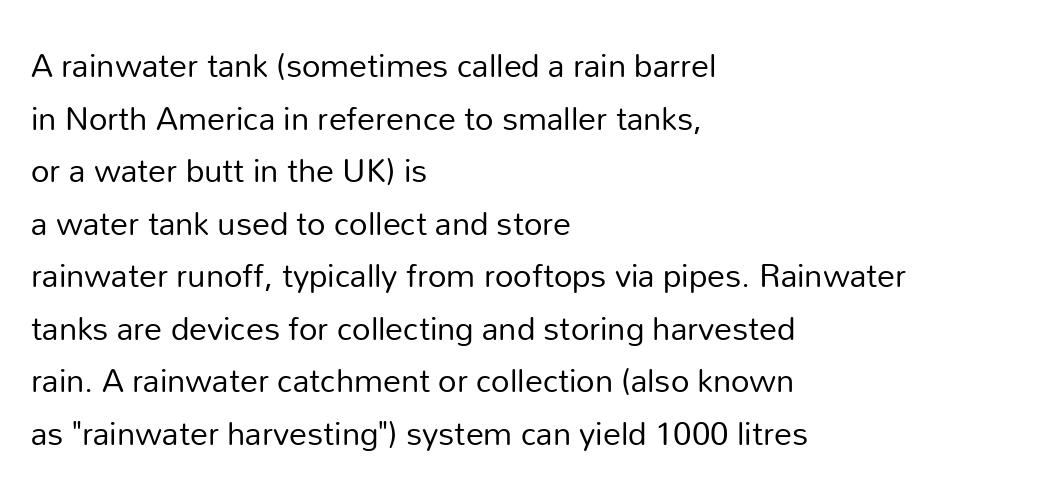
Is there much room between lines? A standard amount, neither cramped nor airy. Reading down the block, your eye returns to a fixed left position each line. The type family on display is of the sans-serif kind. A typesetter would call this zero additional tracking.
